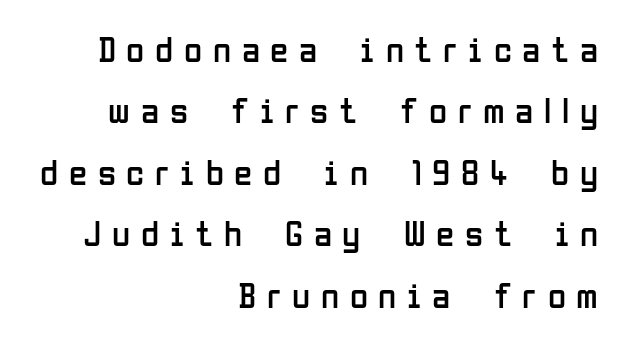
Q: Is the text bold? A: No.
Q: Is the text italic (slanted)? A: No, it is upright.
Q: Is the typeface a serif or a sans-serif typeface? A: Sans-serif.
Q: Is the text underlined? A: No.
Q: How is the paragraph aligned? A: Right-aligned.
Q: Is the spacing between letters normal or unusually wide? A: Unusually wide.
Q: Is the spacing between lines tight, normal or loose? A: Normal.
Q: Width (condensed, normal, or wide)? A: Condensed.
Q: Stroke contrast? A: Low.
Q: x-height? A: Medium.
Q: Monospaced? A: No.
